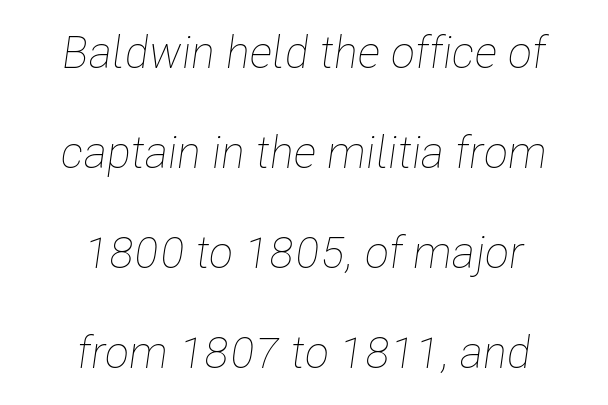
Q: Is the text bold? A: No.
Q: Is the text italic (slanted)? A: Yes, it leans right by about 8 degrees.
Q: Is the text underlined? A: No.
Q: How is the paragraph aligned? A: Centered.
Q: Is the spacing between letters normal or unusually wide? A: Normal.
Q: Is the spacing between lines tight, normal or loose? A: Loose.
Q: Width (condensed, normal, or wide)? A: Condensed.
Q: Stroke contrast? A: Low.
Q: x-height? A: Medium.
Q: Monospaced? A: No.
